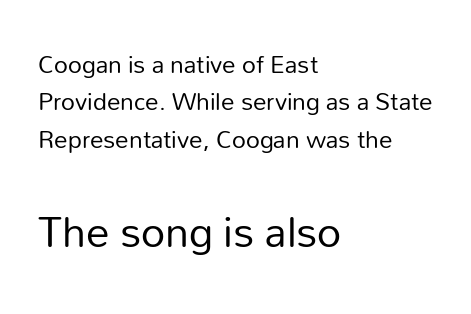
The image shows 47 px regular-weight sans-serif type, upright; set left-aligned, normal line spacing (1.38x), normal letter spacing, not underlined; the second (bottom) block is 1.74x larger; low stroke contrast and a medium x-height.
